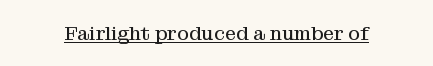
Q: Is the text bold? A: No.
Q: Is the text italic (slanted)? A: No, it is upright.
Q: Is the text underlined? A: Yes.
Q: Is the spacing between letters normal or unusually wide? A: Normal.
